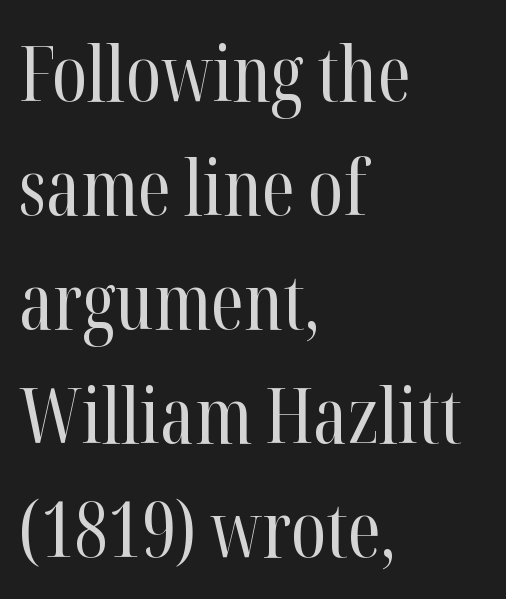
The image shows 76 px regular-weight, condensed serif type, upright; set left-aligned, normal line spacing (1.5x), normal letter spacing, not underlined; high stroke contrast and a medium x-height.
